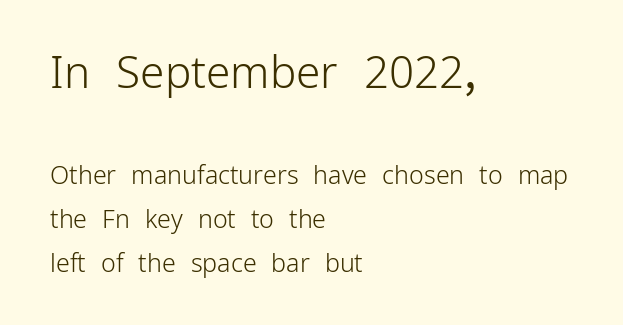
The face used here appears at its bigger size in the upper chunk. The space beneath each line is pristine and unruled. In CSS terms this would be text-align: left. Unbolded letterforms with no extra heft. Think of a printed novel: that variable character pitch is what you see here. Style check: upright.
